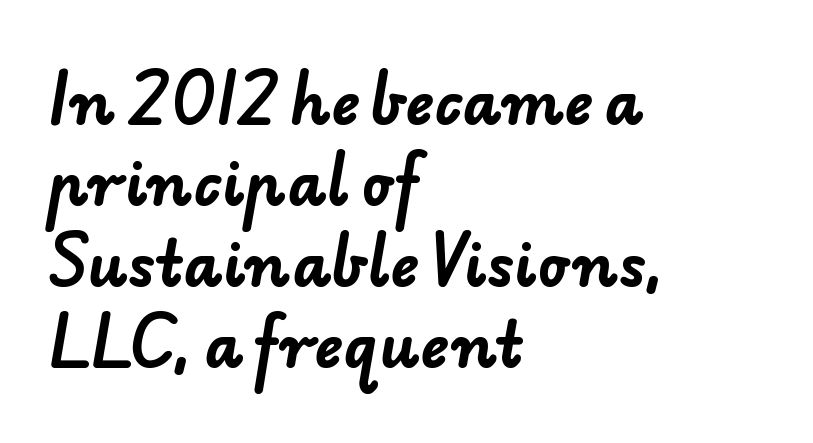
The image shows 60 px bold sans-serif type; set left-aligned, normal line spacing (1.35x), normal letter spacing, not underlined; low stroke contrast and a small x-height.
